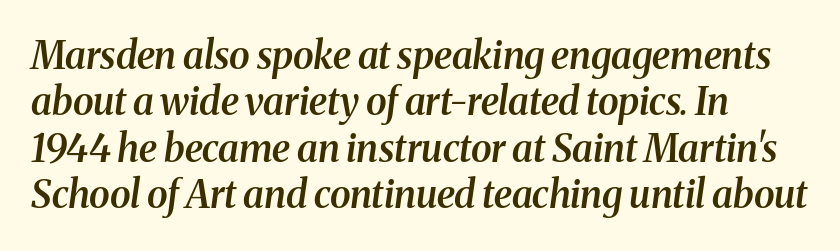
{"serif": "yes", "italic": "yes", "lean": "right", "slant_degrees": 8, "bold": "semi", "weight": "semibold", "width": "normal", "stroke_contrast": "medium", "x_height": "medium", "monospaced": "no", "underline": "no", "align": "left", "line_spacing_ratio": 1.22, "letter_spacing": "normal", "letter_spacing_em": 0.0, "glyph_px": 38}
